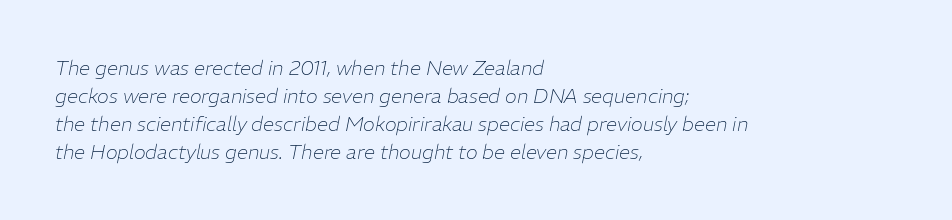
There's an unmistakable incline to the writing here. Regular leading. There is no visible air inserted between adjacent glyphs. Horizontally, the lines are justified to the leading edge only.
